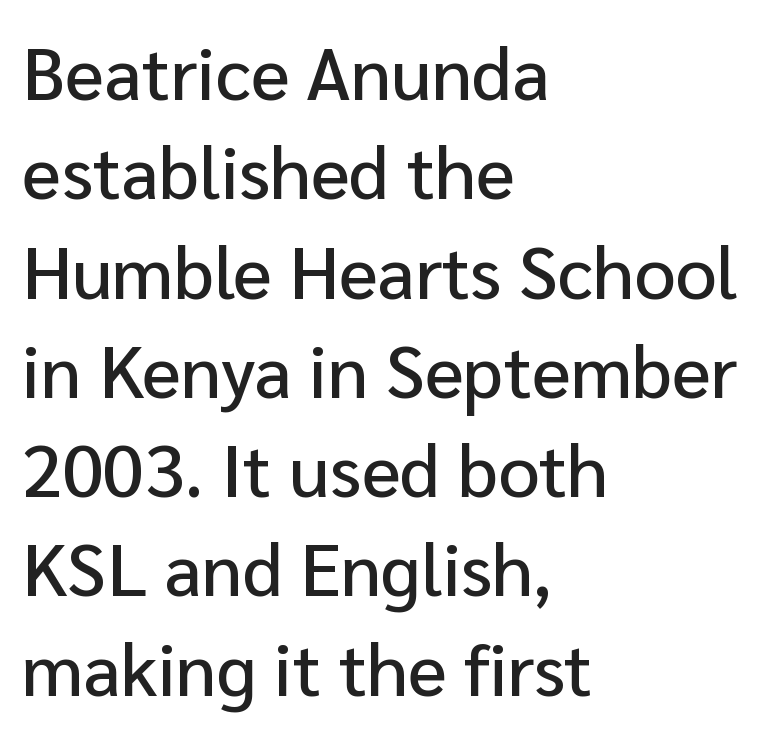
Leading: standard. Line starts are locked; line ends wander. The letters sit at their default tracking, neither squeezed nor spread. Unmarked baselines from the first word to the last. Varying glyph widths throughout — classic text-font behaviour.
